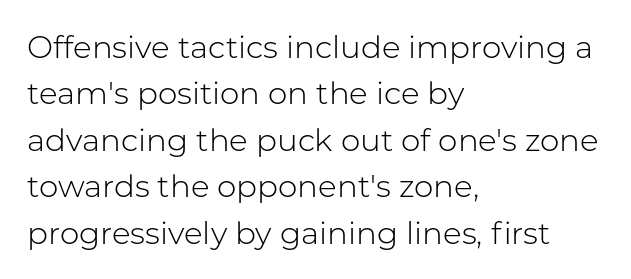
{"serif": "no", "italic": "no", "bold": "no", "weight": "light", "width": "normal", "stroke_contrast": "low", "x_height": "medium", "monospaced": "no", "underline": "no", "align": "left", "line_spacing": "normal", "line_spacing_ratio": 1.5, "letter_spacing": "normal", "letter_spacing_em": 0.0, "glyph_px": 31}
